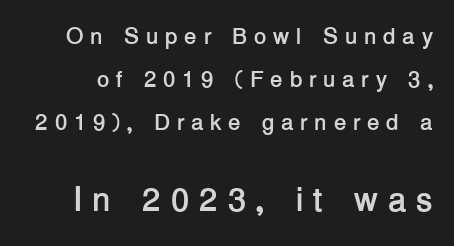
Q: Is the text bold? A: Yes.
Q: Is the text italic (slanted)? A: No, it is upright.
Q: Is the typeface a serif or a sans-serif typeface? A: Sans-serif.
Q: Is the text underlined? A: No.
Q: Is the spacing between letters normal or unusually wide? A: Unusually wide.
Q: Which block of text is set in a larger size, the first (top) or the second (bottom)? A: The second (bottom) one.
Q: Width (condensed, normal, or wide)? A: Normal.
Q: Stroke contrast? A: Low.
Q: x-height? A: Medium.
Q: Monospaced? A: No.
